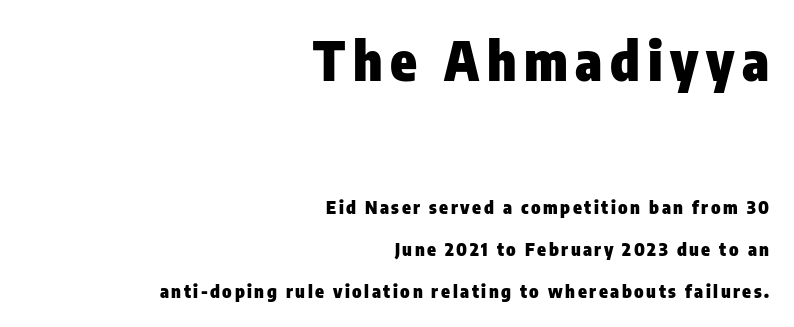
Q: Is the text bold? A: Yes.
Q: Is the text italic (slanted)? A: No, it is upright.
Q: Is the typeface a serif or a sans-serif typeface? A: Sans-serif.
Q: Is the text underlined? A: No.
Q: How is the paragraph aligned? A: Right-aligned.
Q: Is the spacing between lines tight, normal or loose? A: Loose.
Q: Which block of text is set in a larger size, the first (top) or the second (bottom)? A: The first (top) one.
Q: Width (condensed, normal, or wide)? A: Condensed.
Q: Stroke contrast? A: Low.
Q: x-height? A: Medium.
Q: Monospaced? A: No.
